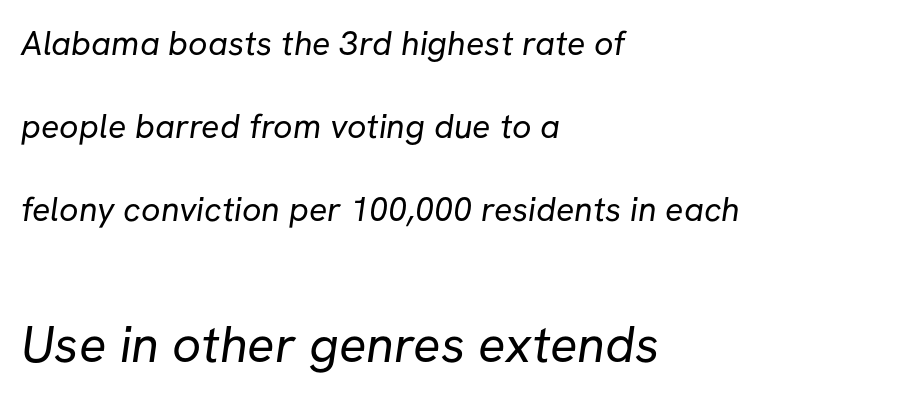
{"serif": "no", "bold": "no", "weight": "regular", "width": "normal", "stroke_contrast": "low", "x_height": "medium", "monospaced": "no", "underline": "no", "align": "left", "line_spacing": "loose", "line_spacing_ratio": 2.44, "letter_spacing": "normal", "letter_spacing_em": 0.0, "larger_block": "second", "size_ratio": 1.5, "glyph_px": 51}
